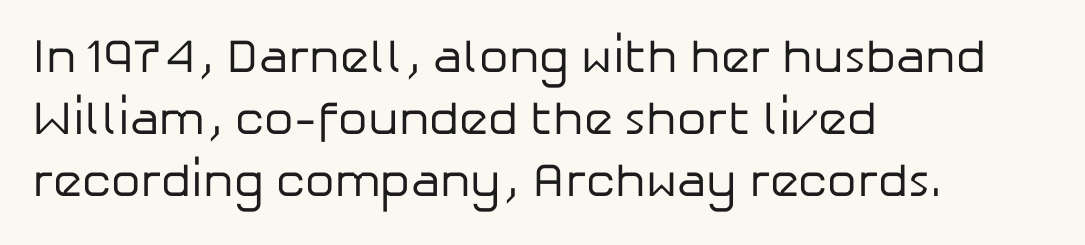
{"serif": "no", "italic": "no", "bold": "no", "weight": "regular", "width": "normal", "stroke_contrast": "low", "x_height": "medium", "monospaced": "no", "underline": "no", "align": "left", "line_spacing": "normal", "line_spacing_ratio": 1.32, "letter_spacing": "normal", "letter_spacing_em": 0.0, "glyph_px": 47}
